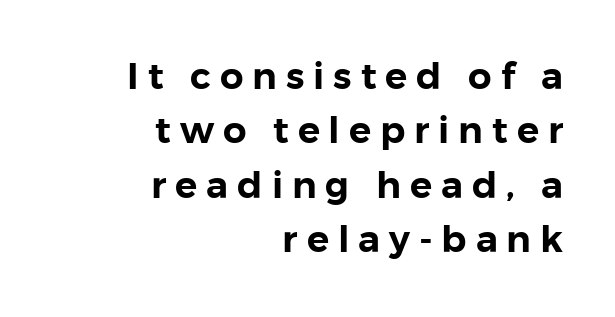
The image shows 37 px sans-serif type, upright; set right-aligned, normal line spacing (1.47x), unusually wide letter spacing (+0.24 em), not underlined; low stroke contrast and a medium x-height.
